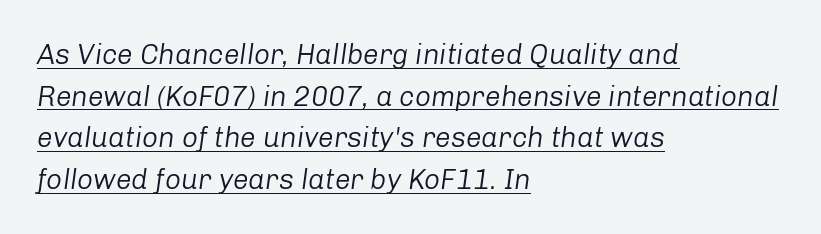
Q: Is the text bold? A: No.
Q: Is the text italic (slanted)? A: Yes, it leans right by about 8 degrees.
Q: Is the text underlined? A: Yes.
Q: How is the paragraph aligned? A: Left-aligned.
Q: Is the spacing between letters normal or unusually wide? A: Normal.
Q: Is the spacing between lines tight, normal or loose? A: Normal.
Q: Width (condensed, normal, or wide)? A: Normal.
Q: Stroke contrast? A: Low.
Q: x-height? A: Medium.
Q: Monospaced? A: No.
